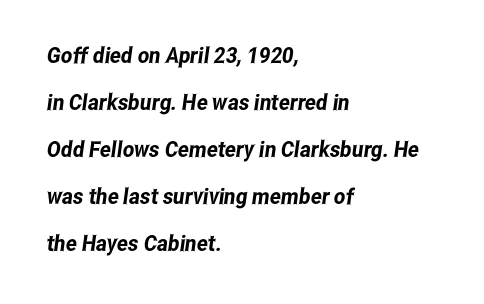
This rendering features lettering with no underline. Between one letter and the next there's only the usual sliver of space. The block of text is sparse from top to bottom, with ample space between rows. Horizontally, the lines are justified to the leading edge only.
